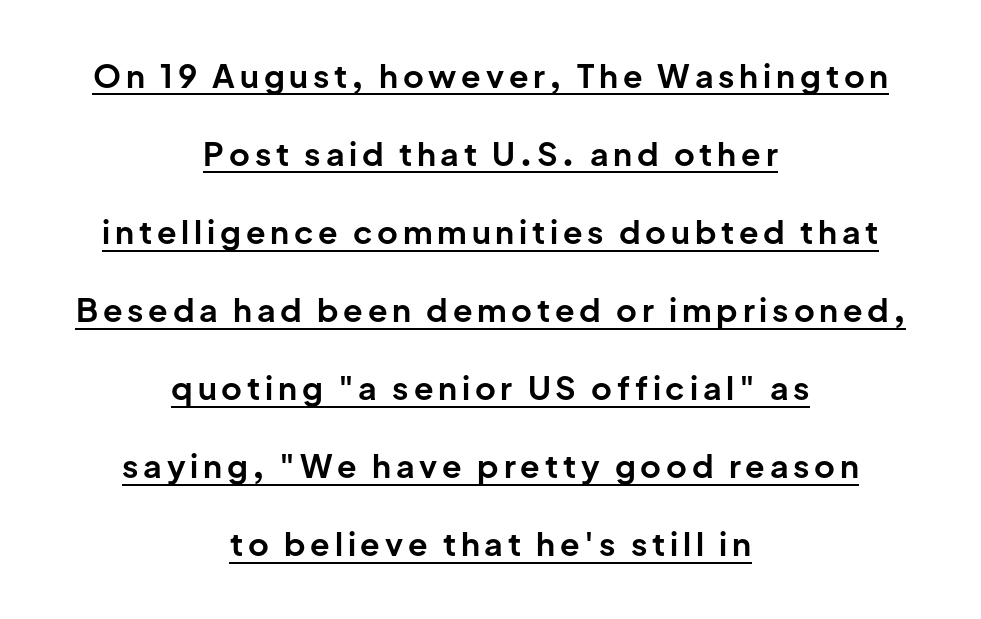
Ascenders rise straight up at ninety degrees. As a designer I'd log this as weight 700, bold. These lines are rendered in a variable-pitch font. Is there much room between lines? Yes — plenty of vertical air separates them. The words here are underlined. The paragraph shown floats in the horizontal middle.
